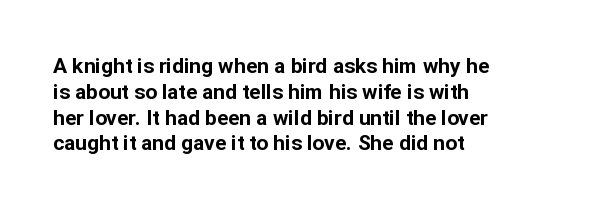
The image shows 21 px bold type, upright; set left-aligned, line spacing 1.23x, normal letter spacing, not underlined.
